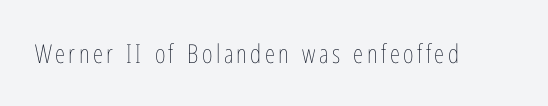
On a weight scale, this lands at 450 or below. The gap between lines stays unmarked. Notice how the stems are strictly vertical — no italics here.
